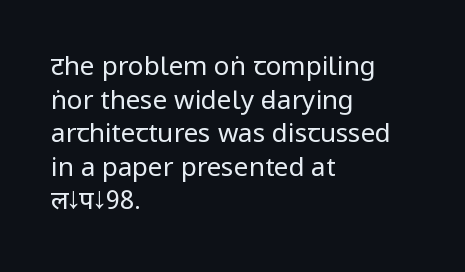
Interline gaps are of average width in this sample. In terms of posture, this sample is upright. Teacher's note: observe the even left margin — that is flush-left alignment. The cut favours lightness, reaching ordinary text weight at its darkest.
